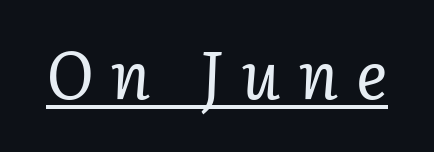
{"serif": "yes", "italic": "yes", "lean": "right", "slant_degrees": 3, "bold": "no", "weight": "regular", "width": "normal", "stroke_contrast": "low", "x_height": "medium", "monospaced": "no", "underline": "yes", "letter_spacing": "wide", "letter_spacing_em": 0.27, "glyph_px": 66}
